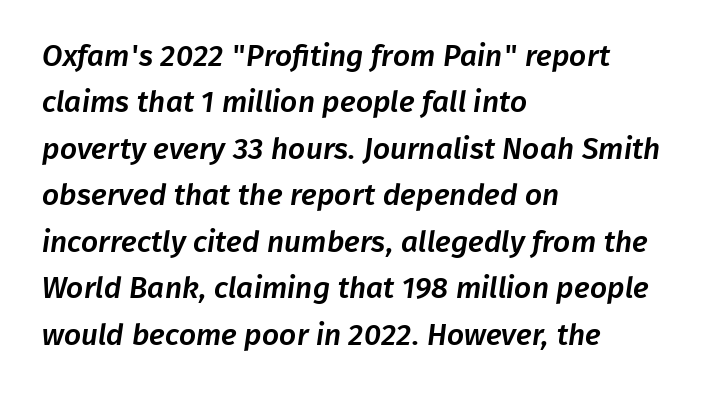
Q: Is the typeface a serif or a sans-serif typeface? A: Sans-serif.
Q: Is the text underlined? A: No.
Q: How is the paragraph aligned? A: Left-aligned.
Q: Is the spacing between letters normal or unusually wide? A: Normal.
Q: Is the spacing between lines tight, normal or loose? A: Normal.
Q: Width (condensed, normal, or wide)? A: Normal.
Q: Stroke contrast? A: Low.
Q: x-height? A: Medium.
Q: Monospaced? A: No.
